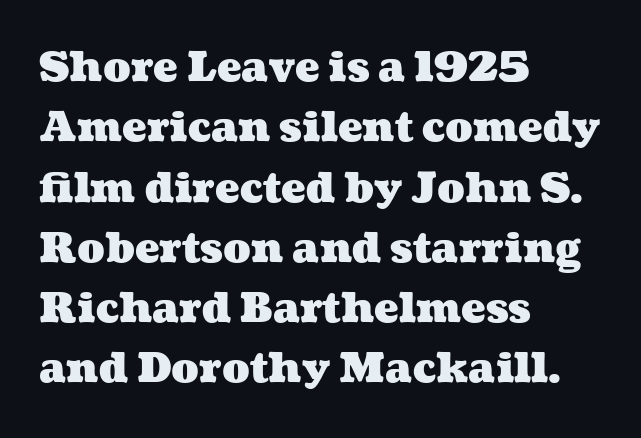
Q: Is the text bold? A: Yes.
Q: Is the text underlined? A: No.
Q: How is the paragraph aligned? A: Left-aligned.
Q: Is the spacing between letters normal or unusually wide? A: Normal.
Q: Is the spacing between lines tight, normal or loose? A: Normal.
Q: Width (condensed, normal, or wide)? A: Wide.
Q: Stroke contrast? A: Medium.
Q: x-height? A: Medium.
Q: Monospaced? A: No.
